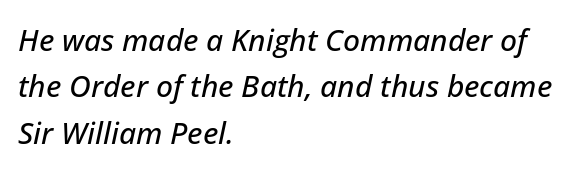
{"italic": "yes", "lean": "right", "slant_degrees": 12, "width": "normal", "stroke_contrast": "low", "x_height": "medium", "monospaced": "no", "underline": "no", "align": "left", "line_spacing": "normal", "line_spacing_ratio": 1.55, "letter_spacing": "normal", "letter_spacing_em": 0.0, "glyph_px": 30}
